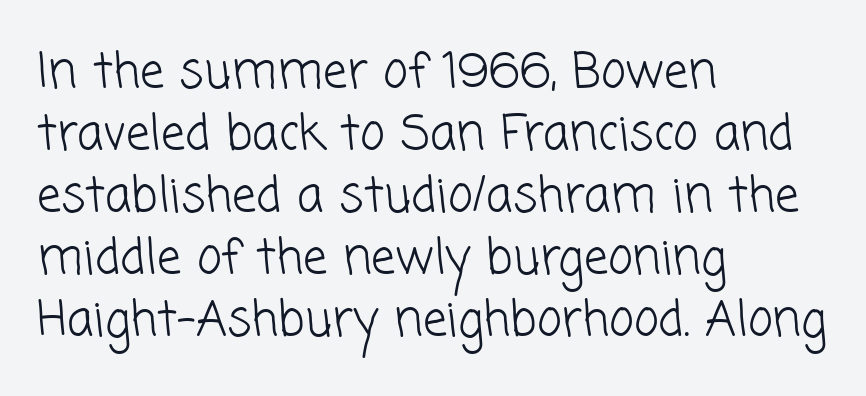
Rule under the text: the space is simply empty. The type is set solid horizontally, with unmodified tracking. Do the characters align in a grid? No, the font is proportional. Check where the strokes stop: nothing finishes them off — pure sans. What's the leading like? Ordinary, nothing unusual. The paragraph shown leans on its left margin.
